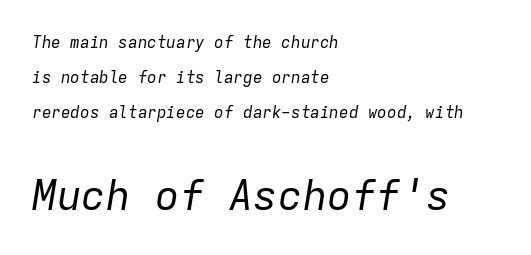
Q: Is the text bold? A: No.
Q: Is the text italic (slanted)? A: Yes, it leans right by about 9 degrees.
Q: Is the text underlined? A: No.
Q: How is the paragraph aligned? A: Left-aligned.
Q: Is the spacing between letters normal or unusually wide? A: Normal.
Q: Is the spacing between lines tight, normal or loose? A: Loose.
Q: Which block of text is set in a larger size, the first (top) or the second (bottom)? A: The second (bottom) one.
Q: Width (condensed, normal, or wide)? A: Normal.
Q: Stroke contrast? A: Low.
Q: x-height? A: Medium.
Q: Monospaced? A: Yes.
